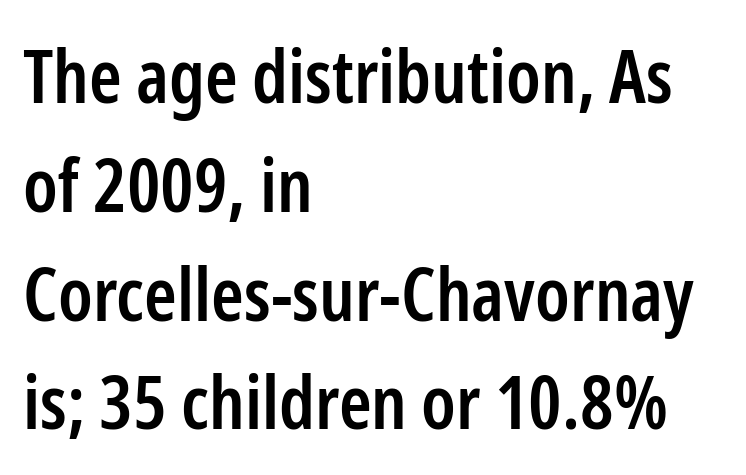
Q: Is the text bold? A: Semi-bold.
Q: Is the text italic (slanted)? A: No, it is upright.
Q: Is the typeface a serif or a sans-serif typeface? A: Sans-serif.
Q: Is the text underlined? A: No.
Q: How is the paragraph aligned? A: Left-aligned.
Q: Is the spacing between letters normal or unusually wide? A: Normal.
Q: Is the spacing between lines tight, normal or loose? A: Normal.
Q: Width (condensed, normal, or wide)? A: Condensed.
Q: Stroke contrast? A: Low.
Q: x-height? A: Medium.
Q: Monospaced? A: No.
